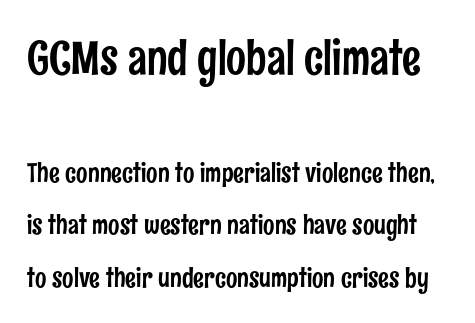
Q: Is the text italic (slanted)? A: No, it is upright.
Q: Is the typeface a serif or a sans-serif typeface? A: Sans-serif.
Q: Is the text underlined? A: No.
Q: Is the spacing between letters normal or unusually wide? A: Normal.
Q: Is the spacing between lines tight, normal or loose? A: Loose.
Q: Which block of text is set in a larger size, the first (top) or the second (bottom)? A: The first (top) one.
Q: Width (condensed, normal, or wide)? A: Condensed.
Q: Stroke contrast? A: Low.
Q: x-height? A: Medium.
Q: Monospaced? A: No.
